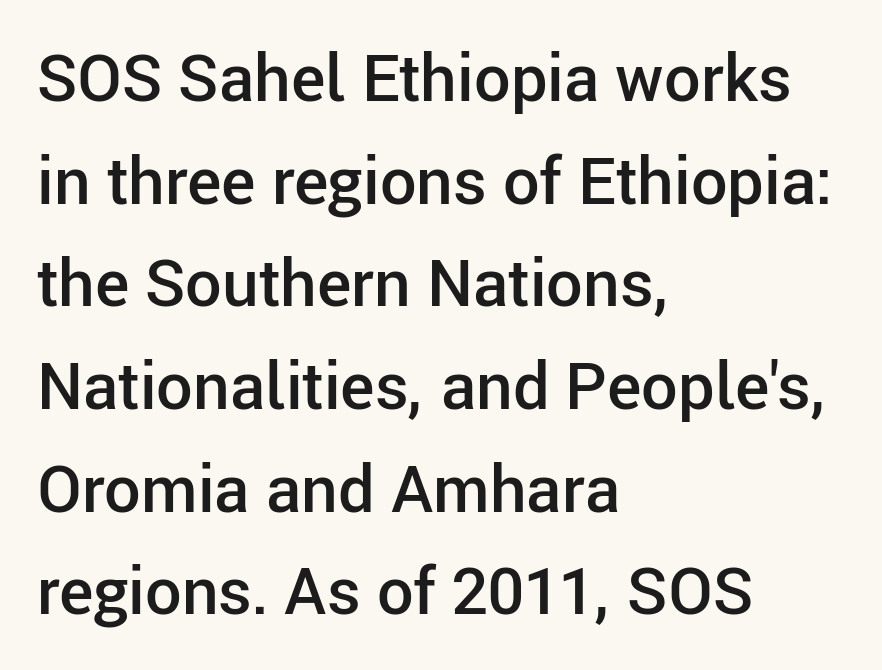
The image shows 65 px semibold sans-serif type, upright; set left-aligned, normal line spacing (1.58x), normal letter spacing, not underlined; low stroke contrast and a medium x-height.
